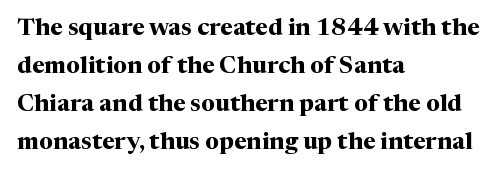
Q: Is the text bold? A: Yes.
Q: Is the text italic (slanted)? A: No, it is upright.
Q: Is the text underlined? A: No.
Q: How is the paragraph aligned? A: Left-aligned.
Q: Is the spacing between letters normal or unusually wide? A: Normal.
Q: Is the spacing between lines tight, normal or loose? A: Normal.
